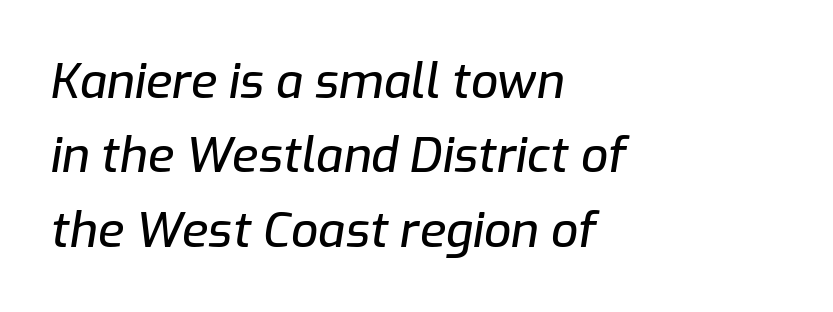
The image shows 48 px text type, italic (leaning right); set left-aligned, normal line spacing (1.55x), normal letter spacing, not underlined; low stroke contrast and a medium x-height.
